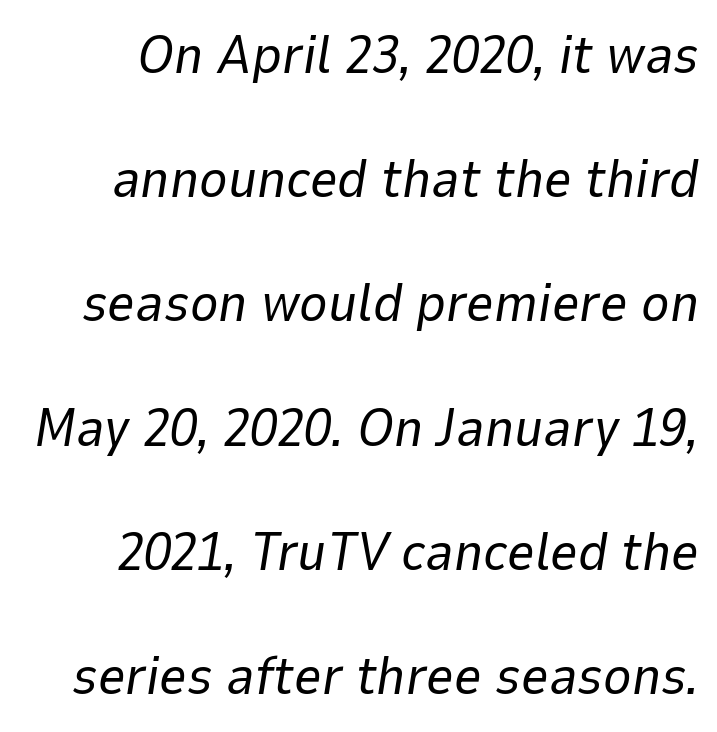
{"italic": "yes", "lean": "right", "slant_degrees": 9, "bold": "no", "weight": "regular", "width": "normal", "stroke_contrast": "low", "x_height": "medium", "monospaced": "no", "underline": "no", "line_spacing": "loose", "line_spacing_ratio": 2.3, "letter_spacing": "normal", "letter_spacing_em": 0.0, "glyph_px": 54}
